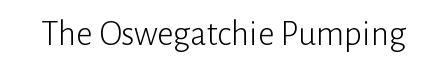
Q: Is the text bold? A: No.
Q: Is the text italic (slanted)? A: No, it is upright.
Q: Is the typeface a serif or a sans-serif typeface? A: Sans-serif.
Q: Is the text underlined? A: No.
Q: Is the spacing between letters normal or unusually wide? A: Normal.
Q: Width (condensed, normal, or wide)? A: Normal.
Q: Stroke contrast? A: Low.
Q: x-height? A: Medium.
Q: Monospaced? A: No.
